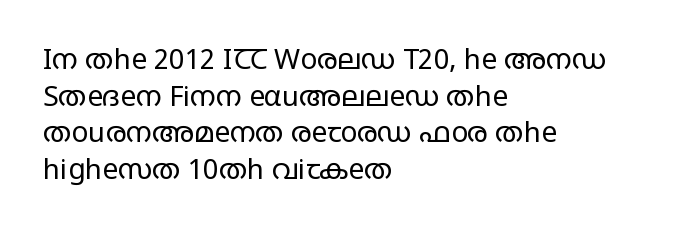
Q: Is the text bold? A: No.
Q: Is the text italic (slanted)? A: No, it is upright.
Q: Is the typeface a serif or a sans-serif typeface? A: Sans-serif.
Q: Is the text underlined? A: No.
Q: How is the paragraph aligned? A: Left-aligned.
Q: Is the spacing between letters normal or unusually wide? A: Normal.
Q: Is the spacing between lines tight, normal or loose? A: Normal.
Q: Width (condensed, normal, or wide)? A: Wide.
Q: Stroke contrast? A: Low.
Q: x-height? A: Large.
Q: Monospaced? A: No.
